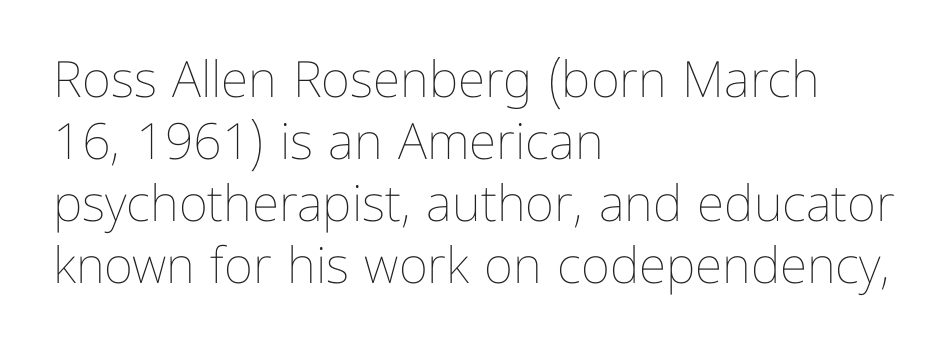
Is the letter spacing exaggerated? No — it looks like the ordinary default. A student would call this left alignment; a typographer would say flush left, rag right. Unbolded letterforms with no extra heft. No italicization has been applied; the sample stays upright.
